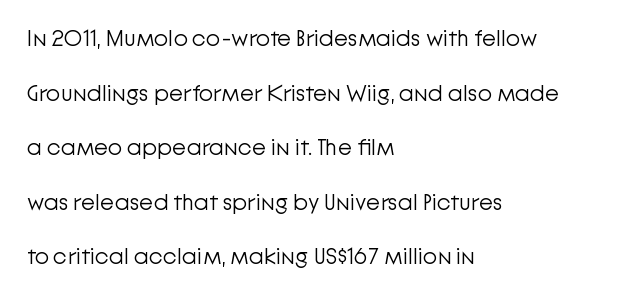
{"italic": "no", "bold": "no", "underline": "no", "align": "left", "line_spacing": "loose", "line_spacing_ratio": 2.37, "letter_spacing": "normal", "letter_spacing_em": 0.0, "glyph_px": 23}
